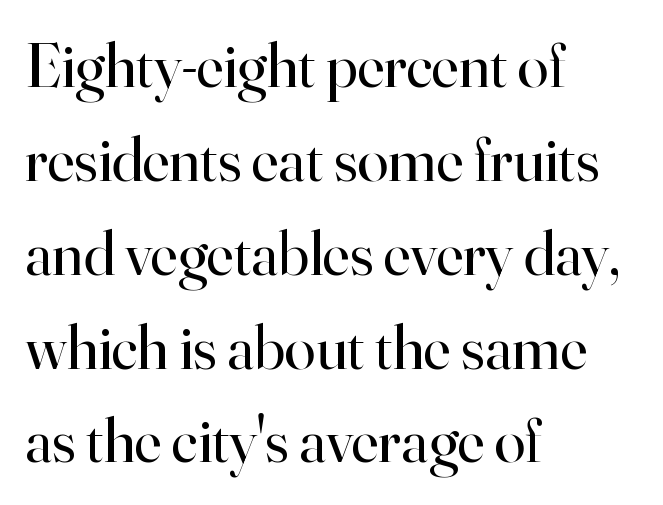
{"serif": "yes", "italic": "no", "bold": "no", "weight": "regular", "width": "normal", "stroke_contrast": "high", "x_height": "small", "monospaced": "no", "underline": "no", "align": "left", "line_spacing": "normal", "line_spacing_ratio": 1.49, "letter_spacing": "normal", "letter_spacing_em": 0.0, "glyph_px": 63}
